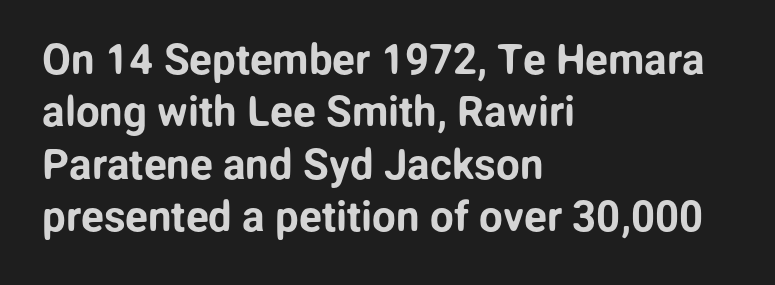
Note the varied advance widths — an 'i' is clearly narrower than an 'm'. The face used here is rendered with its standard letterfit. It's the straight-up-and-down kind of type. The typeface chosen for these lines omits serifs. The designer left line spacing at the default. Unmarked baselines from the first word to the last.
